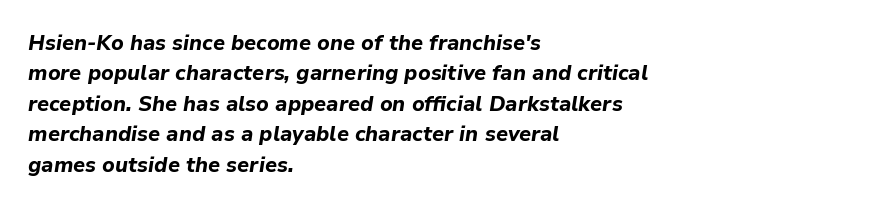
Q: Is the text bold? A: Yes.
Q: Is the text italic (slanted)? A: Yes, it leans right by about 9 degrees.
Q: Is the text underlined? A: No.
Q: How is the paragraph aligned? A: Left-aligned.
Q: Is the spacing between letters normal or unusually wide? A: Normal.
Q: Is the spacing between lines tight, normal or loose? A: Normal.
